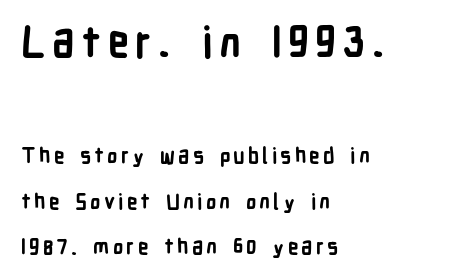
The image shows 42 px bold, condensed sans-serif type, upright; set left-aligned, loose line spacing (2.16x), not underlined; the first (top) block is 2.0x larger; low stroke contrast and a medium x-height.
